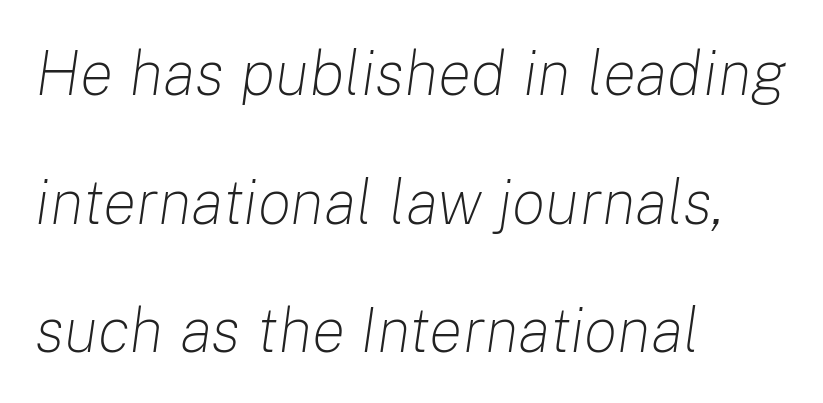
The image shows 63 px light type, italic (leaning right); set left-aligned, loose line spacing (2.04x), normal letter spacing, not underlined; low stroke contrast and a medium x-height.
